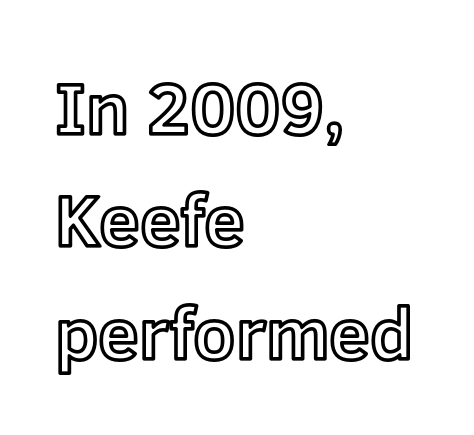
{"italic": "no", "width": "normal", "x_height": "medium", "monospaced": "no", "underline": "no", "align": "left", "line_spacing": "normal", "line_spacing_ratio": 1.54, "letter_spacing": "normal", "letter_spacing_em": 0.0, "glyph_px": 73}
